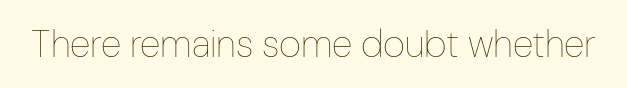
{"italic": "no", "bold": "no", "weight": "thin", "width": "condensed", "stroke_contrast": "low", "x_height": "medium", "monospaced": "no", "underline": "no", "letter_spacing": "normal", "letter_spacing_em": 0.0, "glyph_px": 38}
